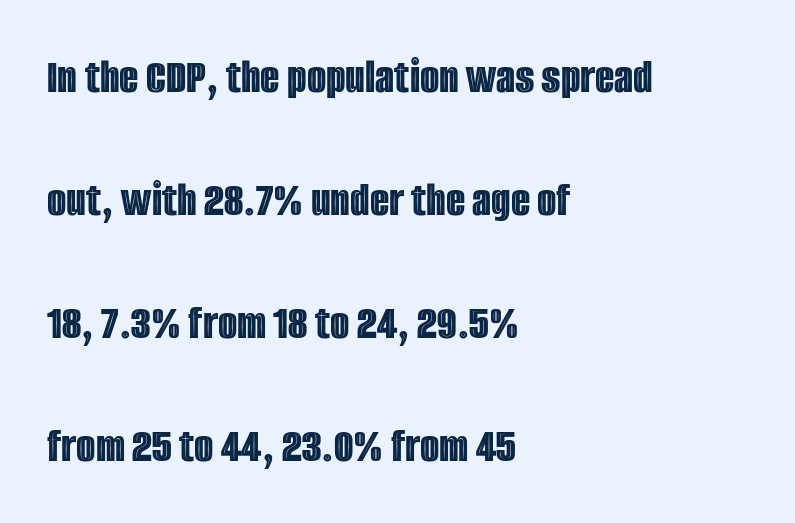
{"italic": "no", "width": "condensed", "x_height": "large", "monospaced": "no", "underline": "no", "align": "left", "line_spacing": "loose", "line_spacing_ratio": 2.46, "letter_spacing": "normal", "letter_spacing_em": 0.0, "glyph_px": 50}
